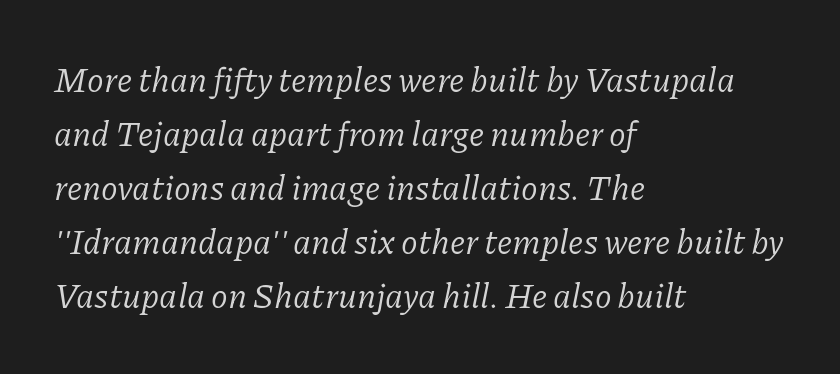
{"serif": "yes", "italic": "yes", "lean": "right", "slant_degrees": 11, "bold": "no", "weight": "regular", "width": "normal", "stroke_contrast": "low", "x_height": "medium", "monospaced": "no", "underline": "no", "align": "left", "line_spacing": "normal", "line_spacing_ratio": 1.59, "letter_spacing": "normal", "letter_spacing_em": 0.0, "glyph_px": 34}
